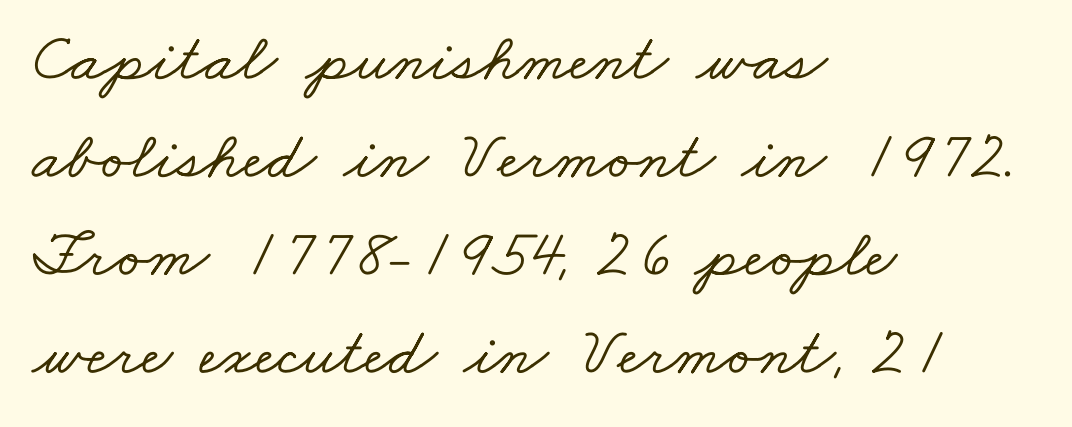
{"serif": "yes", "width": "wide", "stroke_contrast": "low", "x_height": "small", "monospaced": "no", "underline": "no", "align": "left", "line_spacing": "normal", "line_spacing_ratio": 1.44, "letter_spacing": "normal", "letter_spacing_em": 0.0, "glyph_px": 68}
